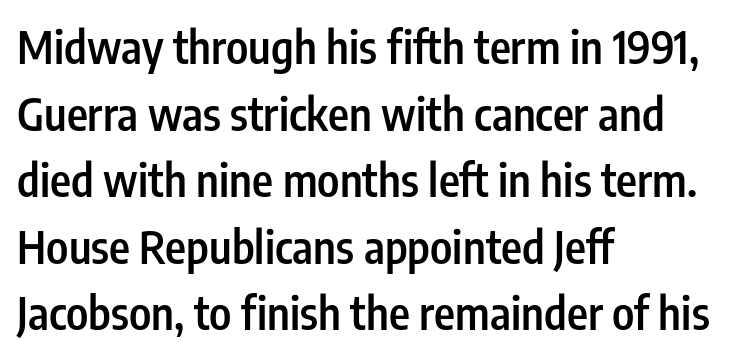
{"serif": "no", "italic": "no", "bold": "semi", "weight": "semibold", "width": "condensed", "stroke_contrast": "low", "x_height": "medium", "monospaced": "no", "underline": "no", "align": "left", "line_spacing": "normal", "line_spacing_ratio": 1.48, "letter_spacing": "normal", "letter_spacing_em": 0.0, "glyph_px": 45}
